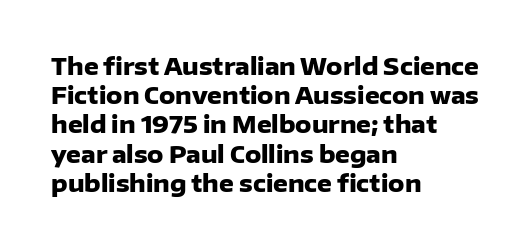
Q: Is the text bold? A: Yes.
Q: Is the text italic (slanted)? A: No, it is upright.
Q: Is the text underlined? A: No.
Q: How is the paragraph aligned? A: Left-aligned.
Q: Is the spacing between letters normal or unusually wide? A: Normal.
Q: Is the spacing between lines tight, normal or loose? A: Normal.
